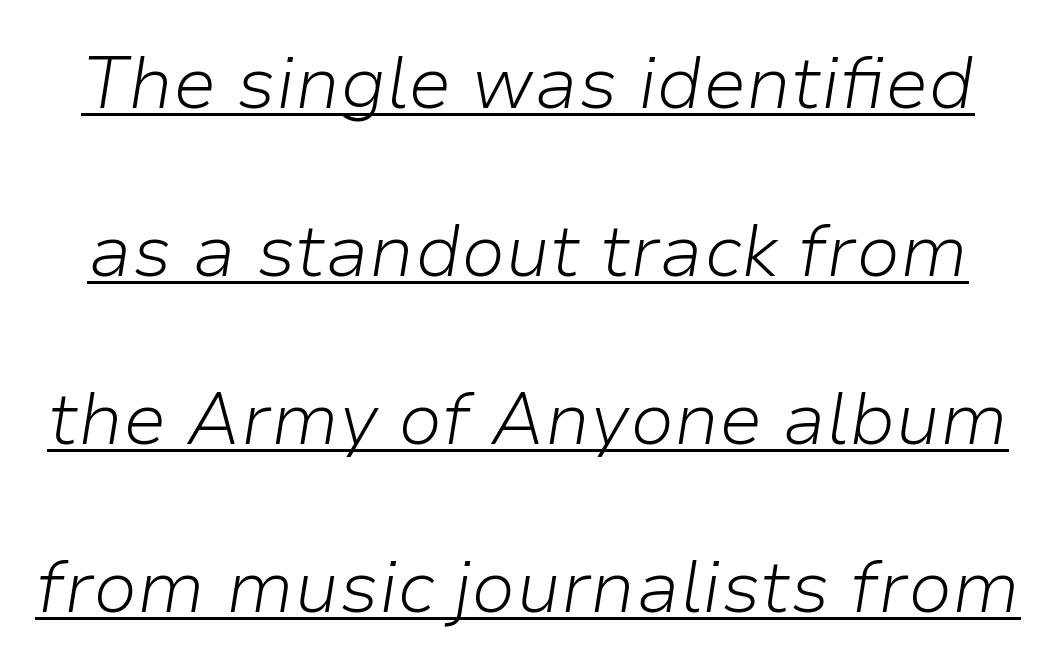
Spacing between characters is what you'd get straight out of the box. Style check: oblique. You could not count columns in this text — the font is proportionally spaced. This sample carries an underscore along the baseline area.
